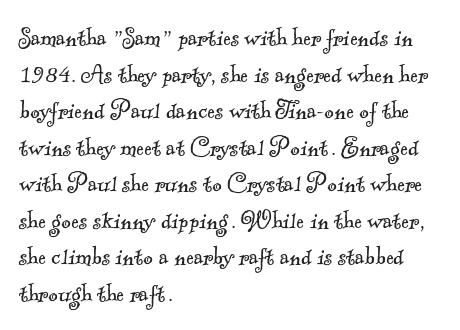
The image shows 29 px light serif type; set left-aligned, normal line spacing (1.26x), normal letter spacing, not underlined; a small x-height.
